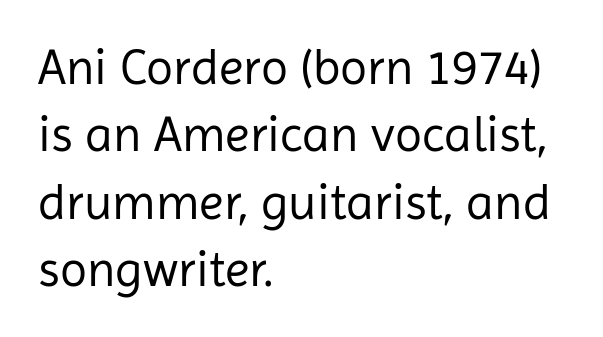
The image shows 50 px regular-weight sans-serif type, upright; set left-aligned, normal line spacing (1.35x), normal letter spacing, not underlined; low stroke contrast and a medium x-height.
